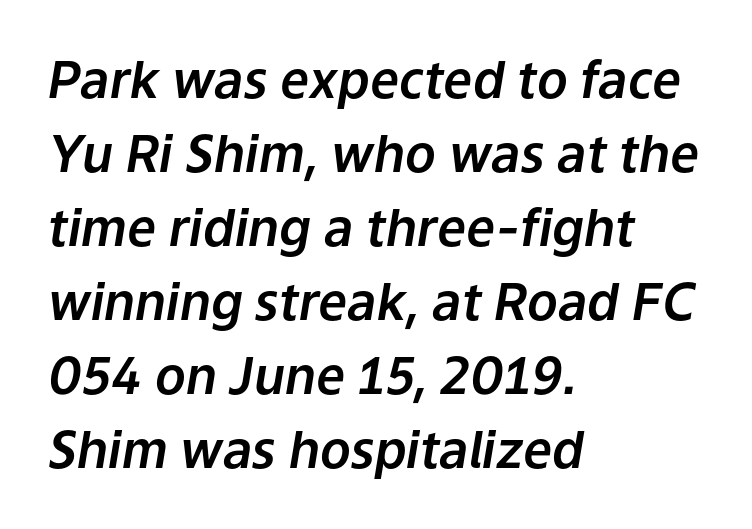
Q: Is the text italic (slanted)? A: Yes, it leans right by about 9 degrees.
Q: Is the text underlined? A: No.
Q: How is the paragraph aligned? A: Left-aligned.
Q: Is the spacing between letters normal or unusually wide? A: Normal.
Q: Is the spacing between lines tight, normal or loose? A: Normal.
Q: Width (condensed, normal, or wide)? A: Normal.
Q: Stroke contrast? A: Low.
Q: x-height? A: Medium.
Q: Monospaced? A: No.
